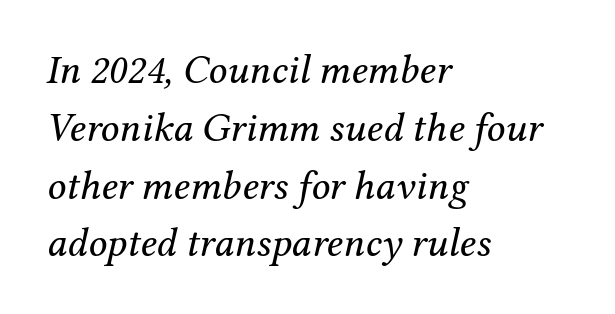
Q: Is the text bold? A: No.
Q: Is the text italic (slanted)? A: Yes, it leans right by about 12 degrees.
Q: Is the typeface a serif or a sans-serif typeface? A: Serif.
Q: Is the text underlined? A: No.
Q: How is the paragraph aligned? A: Left-aligned.
Q: Is the spacing between letters normal or unusually wide? A: Normal.
Q: Is the spacing between lines tight, normal or loose? A: Normal.
Q: Width (condensed, normal, or wide)? A: Normal.
Q: Stroke contrast? A: Medium.
Q: x-height? A: Medium.
Q: Monospaced? A: No.
